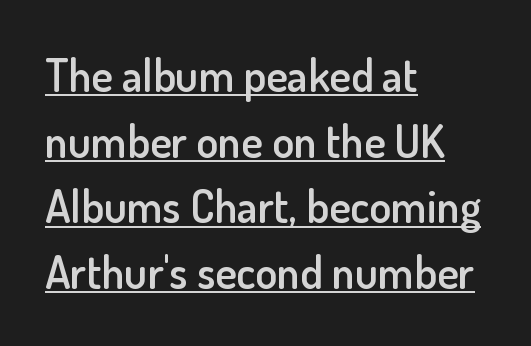
The lettering is marked with a stroke running underneath it. Here the designer chose a conventional face with non-uniform glyph widths. These lines are composed in type without serifs. Every character sits straight up, as roman type does. You could call the tracking neutral — neither tight nor loose.
